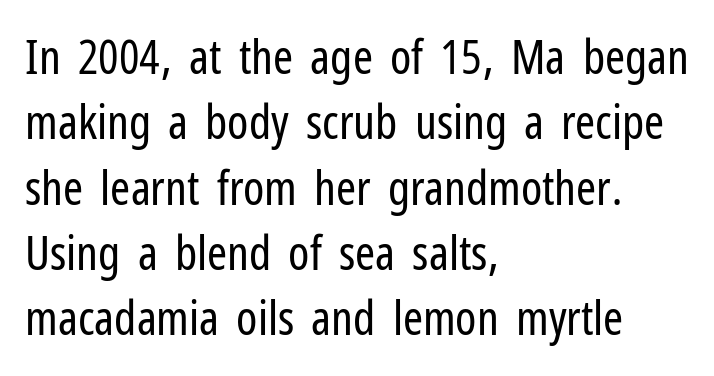
{"serif": "no", "italic": "no", "bold": "no", "weight": "regular", "width": "condensed", "stroke_contrast": "low", "x_height": "medium", "monospaced": "no", "underline": "no", "align": "left", "line_spacing": "normal", "line_spacing_ratio": 1.36, "letter_spacing": "normal", "letter_spacing_em": 0.0, "glyph_px": 48}
